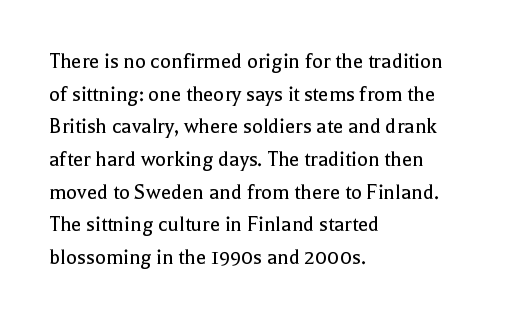
{"italic": "no", "bold": "no", "underline": "no", "align": "left", "line_spacing": "normal", "line_spacing_ratio": 1.42, "letter_spacing": "normal", "letter_spacing_em": 0.0, "glyph_px": 23}
